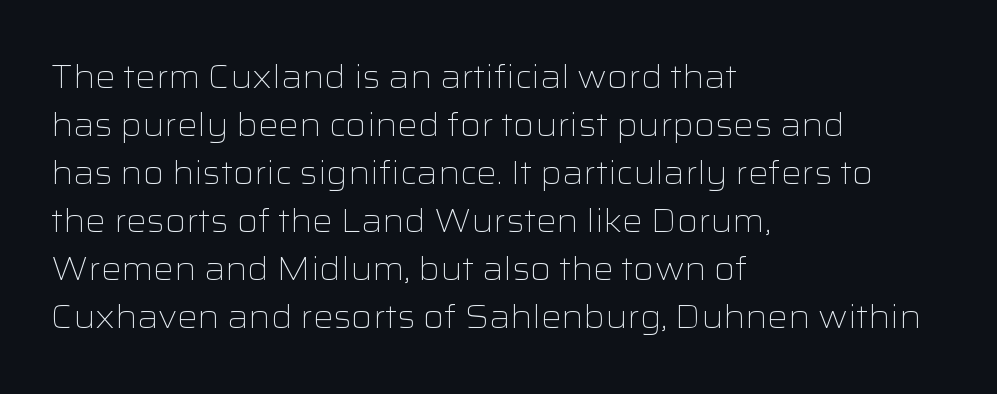
Q: Is the text bold? A: No.
Q: Is the text italic (slanted)? A: No, it is upright.
Q: Is the typeface a serif or a sans-serif typeface? A: Sans-serif.
Q: Is the text underlined? A: No.
Q: How is the paragraph aligned? A: Left-aligned.
Q: Is the spacing between letters normal or unusually wide? A: Normal.
Q: Is the spacing between lines tight, normal or loose? A: Normal.
Q: Width (condensed, normal, or wide)? A: Wide.
Q: Stroke contrast? A: Low.
Q: x-height? A: Medium.
Q: Monospaced? A: No.
